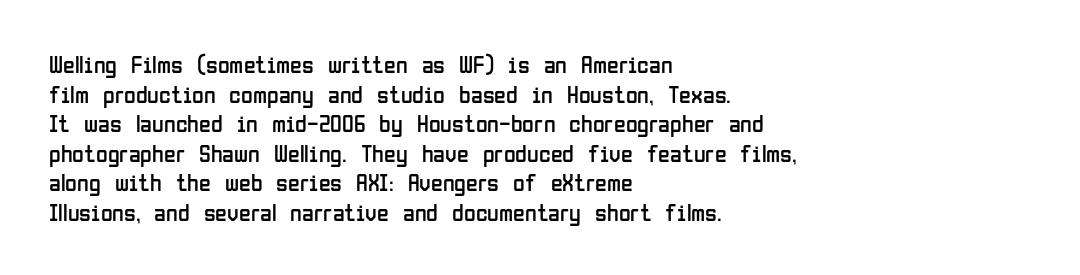
The image shows 24 px text type, upright; set left-aligned, line spacing 1.23x, normal letter spacing, not underlined.
